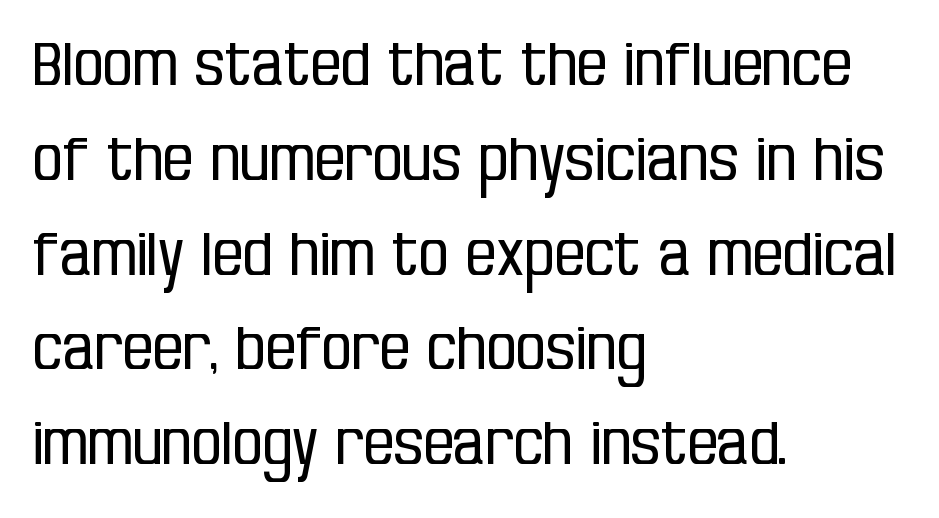
The rendering uses natural spacing where letterforms have individual widths. Designer's note — italics off, roman on. The characters display no serif detailing; their extremities are plain. Glyph-to-glyph distance matches everyday printed text. The glyphs are unaccompanied by any horizontal stroke below them. The characters are drawn with everyday or finer stroke widths.
